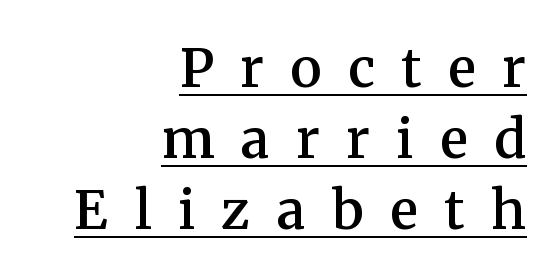
Q: Is the text bold? A: Semi-bold.
Q: Is the text italic (slanted)? A: No, it is upright.
Q: Is the typeface a serif or a sans-serif typeface? A: Serif.
Q: Is the text underlined? A: Yes.
Q: How is the paragraph aligned? A: Right-aligned.
Q: Is the spacing between letters normal or unusually wide? A: Unusually wide.
Q: Is the spacing between lines tight, normal or loose? A: Normal.
Q: Width (condensed, normal, or wide)? A: Normal.
Q: Stroke contrast? A: Medium.
Q: x-height? A: Medium.
Q: Monospaced? A: No.
